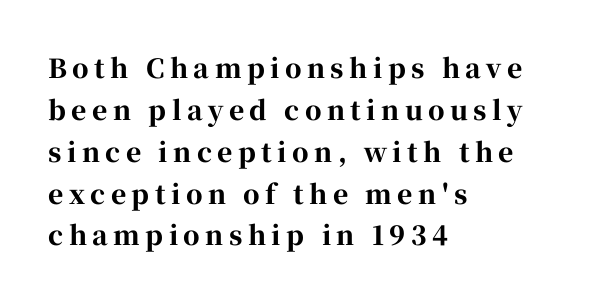
Q: Is the text bold? A: Yes.
Q: Is the text italic (slanted)? A: No, it is upright.
Q: Is the text underlined? A: No.
Q: How is the paragraph aligned? A: Left-aligned.
Q: Is the spacing between letters normal or unusually wide? A: Unusually wide.
Q: Is the spacing between lines tight, normal or loose? A: Normal.
